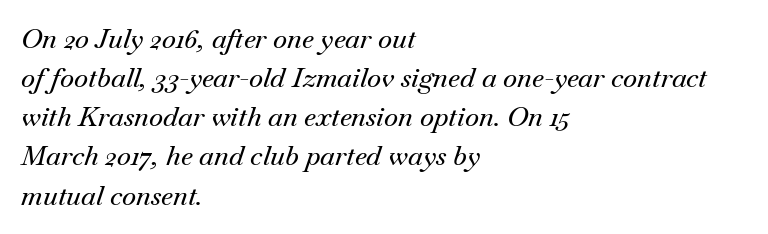
The image shows 27 px text type, italic (leaning right); set left-aligned, normal line spacing (1.45x), normal letter spacing, not underlined.
